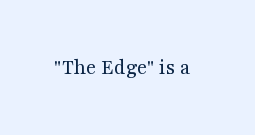
The image shows 22 px text type, upright; set normal letter spacing, not underlined.
